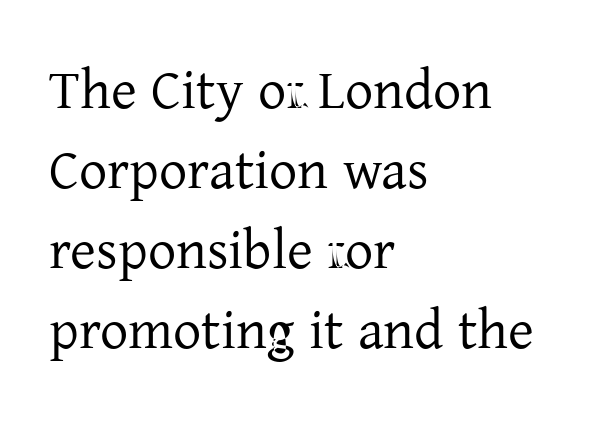
{"serif": "yes", "italic": "no", "bold": "no", "weight": "regular", "width": "normal", "stroke_contrast": "low", "x_height": "medium", "monospaced": "no", "underline": "no", "align": "left", "line_spacing": "normal", "line_spacing_ratio": 1.43, "letter_spacing": "normal", "letter_spacing_em": 0.0, "glyph_px": 56}
